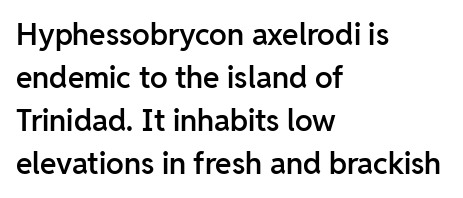
The image shows 30 px semibold sans-serif type, upright; set left-aligned, normal line spacing (1.43x), normal letter spacing, not underlined; low stroke contrast and a medium x-height.
